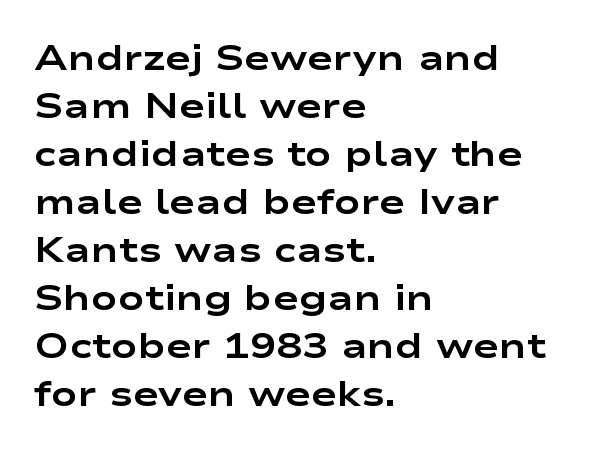
Q: Is the text bold? A: Yes.
Q: Is the text italic (slanted)? A: No, it is upright.
Q: Is the typeface a serif or a sans-serif typeface? A: Sans-serif.
Q: Is the text underlined? A: No.
Q: How is the paragraph aligned? A: Left-aligned.
Q: Is the spacing between letters normal or unusually wide? A: Normal.
Q: Is the spacing between lines tight, normal or loose? A: Normal.
Q: Width (condensed, normal, or wide)? A: Wide.
Q: Stroke contrast? A: Low.
Q: x-height? A: Medium.
Q: Monospaced? A: No.
